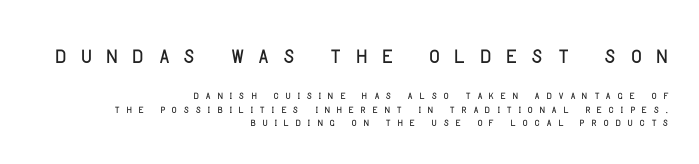
Q: Is the text italic (slanted)? A: No, it is upright.
Q: Is the typeface a serif or a sans-serif typeface? A: Sans-serif.
Q: Is the text underlined? A: No.
Q: How is the paragraph aligned? A: Right-aligned.
Q: Is the spacing between letters normal or unusually wide? A: Unusually wide.
Q: Is the spacing between lines tight, normal or loose? A: Tight.
Q: Which block of text is set in a larger size, the first (top) or the second (bottom)? A: The first (top) one.
Q: Width (condensed, normal, or wide)? A: Condensed.
Q: Stroke contrast? A: Low.
Q: x-height? A: Large.
Q: Monospaced? A: No.
